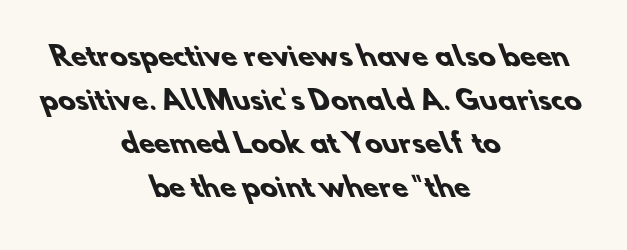
Q: Is the text bold? A: Yes.
Q: Is the text underlined? A: No.
Q: How is the paragraph aligned? A: Centered.
Q: Is the spacing between letters normal or unusually wide? A: Normal.
Q: Is the spacing between lines tight, normal or loose? A: Normal.
